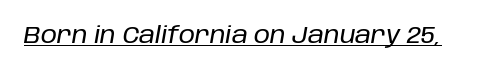
No extra tracking has been applied to these lines. Italic: yes, the glyphs are oblique. The rendering uses the underline text-decoration.
